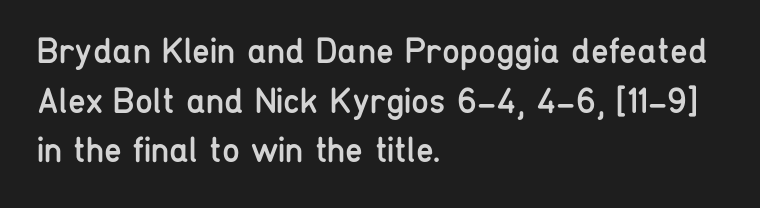
Q: Is the text bold? A: No.
Q: Is the text italic (slanted)? A: No, it is upright.
Q: Is the typeface a serif or a sans-serif typeface? A: Sans-serif.
Q: Is the text underlined? A: No.
Q: How is the paragraph aligned? A: Left-aligned.
Q: Is the spacing between letters normal or unusually wide? A: Normal.
Q: Is the spacing between lines tight, normal or loose? A: Normal.
Q: Width (condensed, normal, or wide)? A: Condensed.
Q: Stroke contrast? A: Low.
Q: x-height? A: Medium.
Q: Monospaced? A: No.
